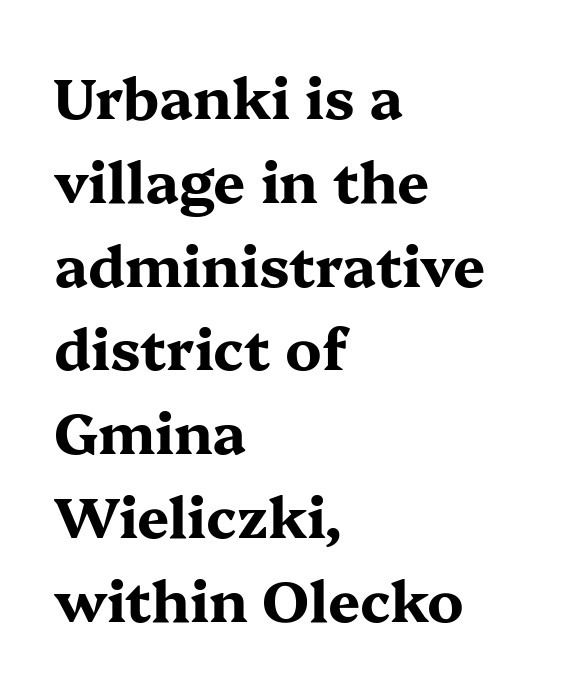
Q: Is the text bold? A: Yes.
Q: Is the text italic (slanted)? A: No, it is upright.
Q: Is the typeface a serif or a sans-serif typeface? A: Serif.
Q: Is the text underlined? A: No.
Q: How is the paragraph aligned? A: Left-aligned.
Q: Is the spacing between letters normal or unusually wide? A: Normal.
Q: Is the spacing between lines tight, normal or loose? A: Normal.
Q: Width (condensed, normal, or wide)? A: Wide.
Q: Stroke contrast? A: Medium.
Q: x-height? A: Medium.
Q: Monospaced? A: No.
